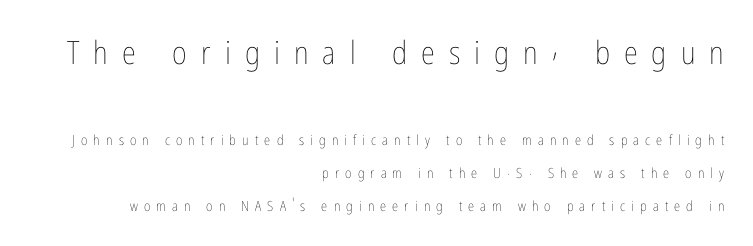
{"italic": "no", "bold": "no", "weight": "thin", "width": "condensed", "stroke_contrast": "low", "x_height": "medium", "monospaced": "no", "underline": "no", "align": "right", "line_spacing": "loose", "line_spacing_ratio": 2.36, "letter_spacing": "wide", "letter_spacing_em": 0.44, "larger_block": "first", "size_ratio": 2.29, "glyph_px": 32}
